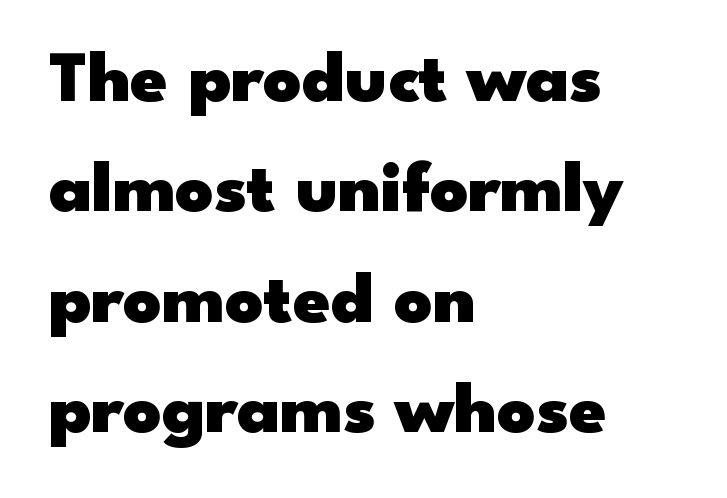
{"serif": "no", "italic": "no", "bold": "yes", "weight": "heavy", "width": "wide", "stroke_contrast": "low", "x_height": "small", "monospaced": "no", "underline": "no", "align": "left", "line_spacing": "normal", "line_spacing_ratio": 1.49, "letter_spacing": "normal", "letter_spacing_em": 0.0, "glyph_px": 74}
